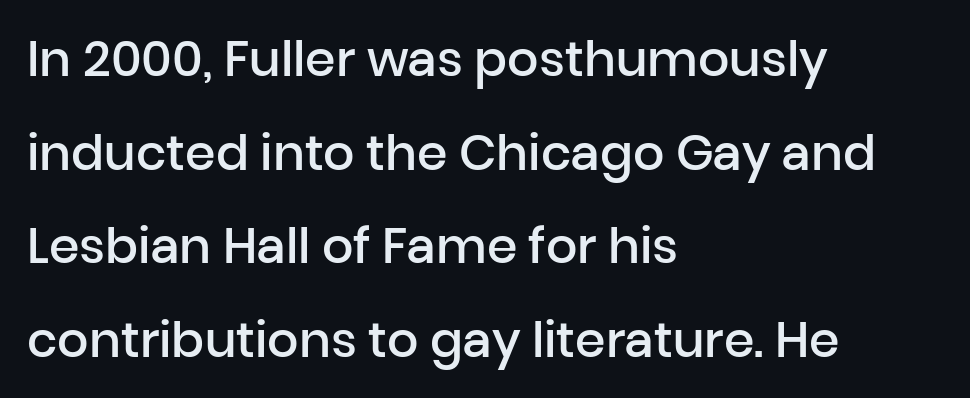
{"serif": "no", "italic": "no", "bold": "semi", "weight": "semibold", "width": "normal", "stroke_contrast": "low", "x_height": "medium", "monospaced": "no", "underline": "no", "align": "left", "line_spacing": "loose", "line_spacing_ratio": 1.91, "letter_spacing": "normal", "letter_spacing_em": 0.0, "glyph_px": 49}
